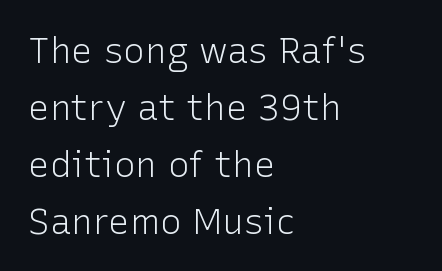
Q: Is the text bold? A: No.
Q: Is the text italic (slanted)? A: No, it is upright.
Q: Is the typeface a serif or a sans-serif typeface? A: Sans-serif.
Q: Is the text underlined? A: No.
Q: How is the paragraph aligned? A: Left-aligned.
Q: Is the spacing between letters normal or unusually wide? A: Normal.
Q: Is the spacing between lines tight, normal or loose? A: Normal.
Q: Width (condensed, normal, or wide)? A: Normal.
Q: Stroke contrast? A: Low.
Q: x-height? A: Medium.
Q: Monospaced? A: No.
